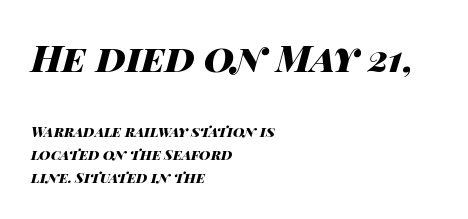
The image shows 37 px heavy, wide type, italic (leaning right); set left-aligned, normal line spacing (1.64x), normal letter spacing, not underlined; the first (top) block is 2.64x larger; high stroke contrast and a large x-height.
